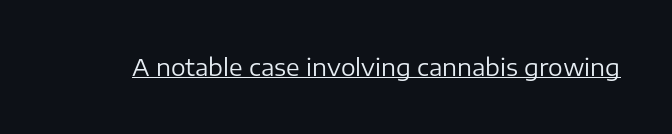
{"italic": "no", "bold": "no", "underline": "yes", "letter_spacing": "normal", "letter_spacing_em": 0.0, "glyph_px": 23}
